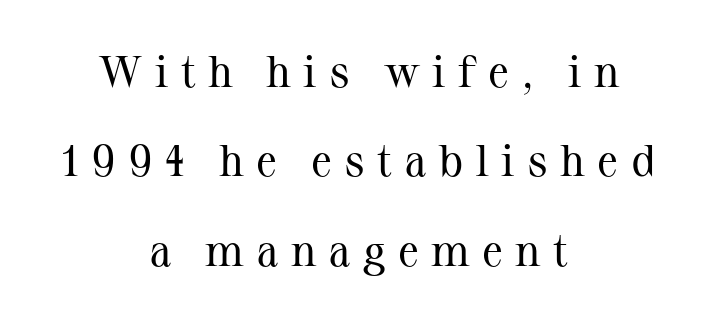
Notice the wide empty band between every row — that's loose leading. What stands out about the letter spacing? Its width — letters are far apart. Does the lettering tilt? It doesn't — this is upright. This rendering employs a face with finishing strokes, i.e., a serif. These lines are centered, leaving both edges ragged.
